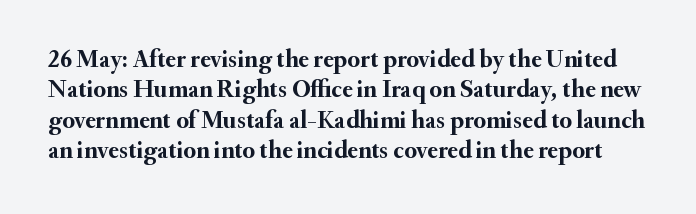
The image shows 25 px bold type, upright; set line spacing 1.22x, normal letter spacing, not underlined.
